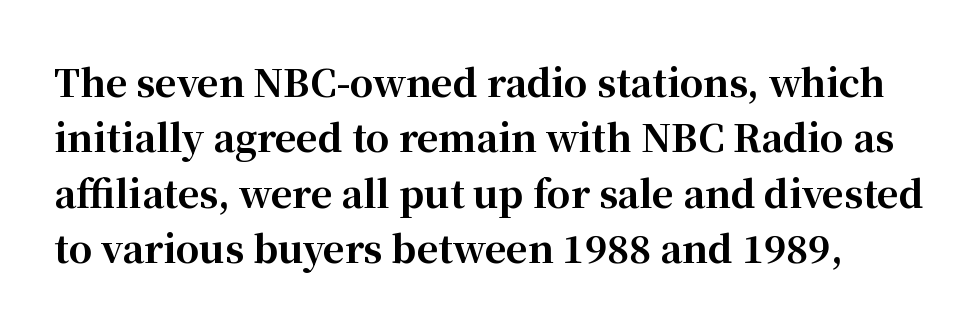
The rendering keeps characters at their native spacing. Descender tails drop into unmarked territory. The rendering uses natural spacing where letterforms have individual widths. What's the leading like? Ordinary, nothing unusual. Notice how the stems are strictly vertical — no italics here.
